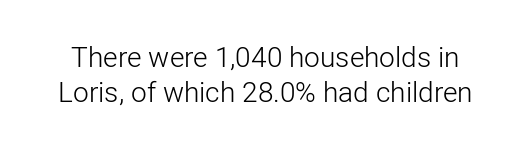
Q: Is the text bold? A: No.
Q: Is the text italic (slanted)? A: No, it is upright.
Q: Is the typeface a serif or a sans-serif typeface? A: Sans-serif.
Q: Is the text underlined? A: No.
Q: Is the spacing between letters normal or unusually wide? A: Normal.
Q: Width (condensed, normal, or wide)? A: Normal.
Q: Stroke contrast? A: Low.
Q: x-height? A: Medium.
Q: Monospaced? A: No.
